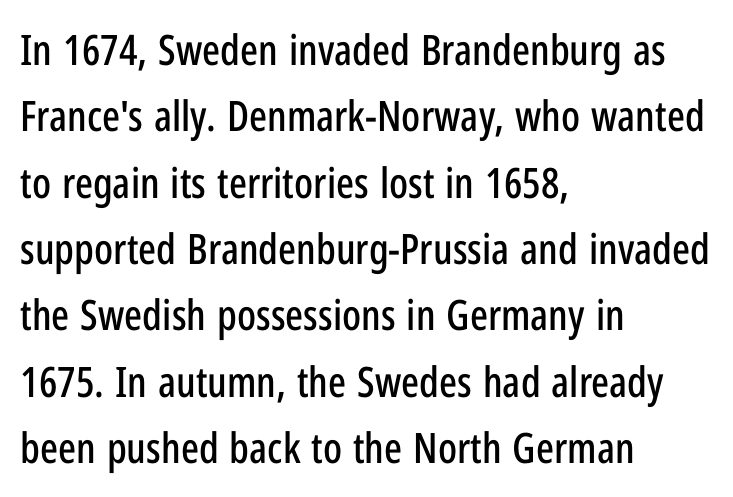
Nope, not italic — everything's standing straight. Nothing sits at the stroke ends, so this counts as sans-serif. Note the varied advance widths — an 'i' is clearly narrower than an 'm'. The typesetter chose a ragged-right arrangement here.
